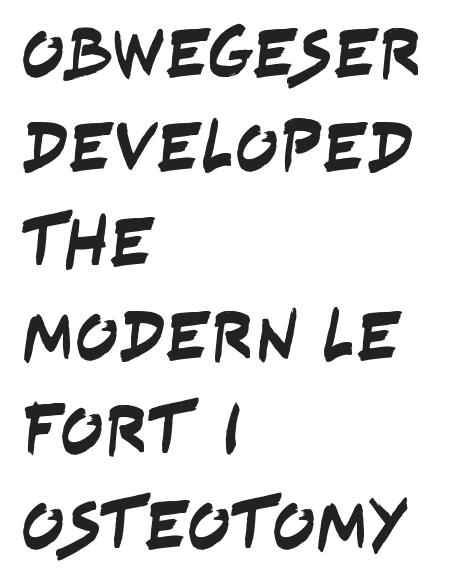
Q: Is the typeface a serif or a sans-serif typeface? A: Sans-serif.
Q: Is the text underlined? A: No.
Q: How is the paragraph aligned? A: Left-aligned.
Q: Is the spacing between letters normal or unusually wide? A: Normal.
Q: Is the spacing between lines tight, normal or loose? A: Normal.
Q: Width (condensed, normal, or wide)? A: Condensed.
Q: Stroke contrast? A: Low.
Q: x-height? A: Large.
Q: Monospaced? A: No.
